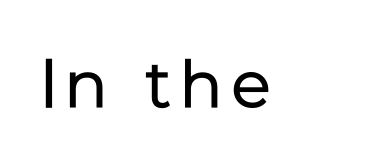
Q: Is the text bold? A: No.
Q: Is the text italic (slanted)? A: No, it is upright.
Q: Is the typeface a serif or a sans-serif typeface? A: Sans-serif.
Q: Is the text underlined? A: No.
Q: Width (condensed, normal, or wide)? A: Normal.
Q: Stroke contrast? A: Low.
Q: x-height? A: Medium.
Q: Monospaced? A: No.
